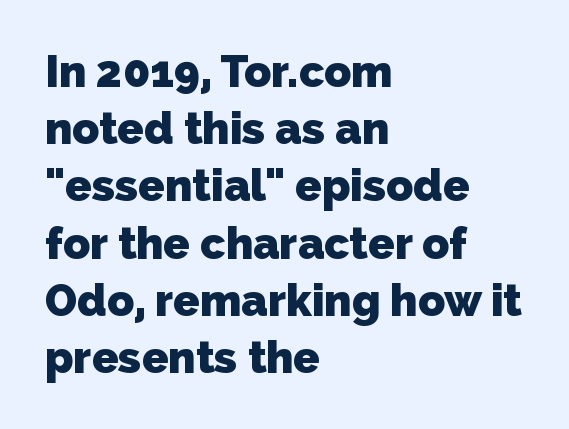
Stroke thickness is high; the sample reads as a true bold. The area under the type is left untouched. The line-height multiplier appears to be the usual default. Inter-character spacing is left at the font's built-in metrics. Every row of glyphs begins at an identical x-position on the left.
